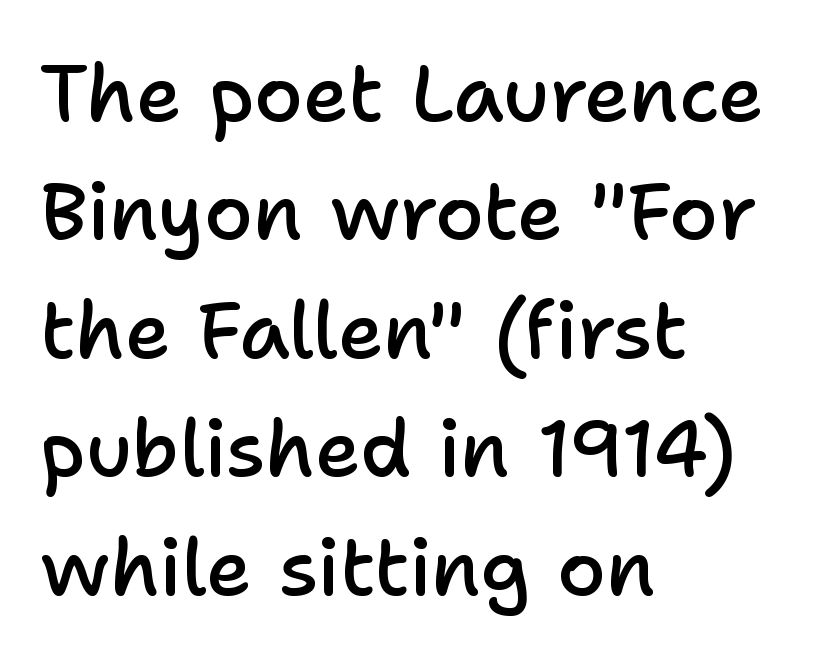
The image shows 79 px semibold sans-serif type, upright; set left-aligned, normal line spacing (1.5x), normal letter spacing, not underlined; low stroke contrast and a medium x-height.
